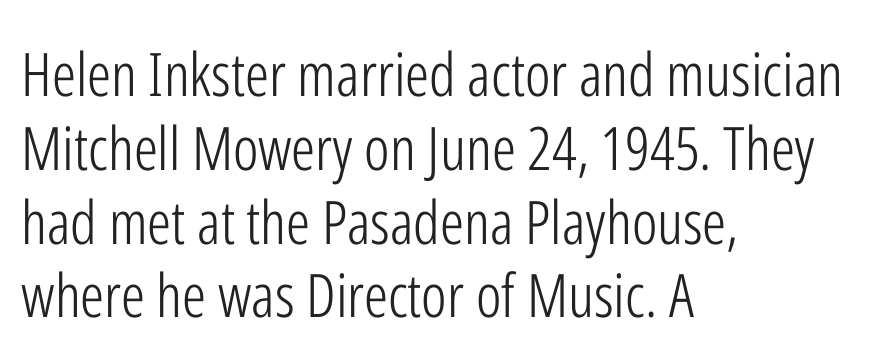
Rule under the text: the space is simply empty. The letterforms sit at book weight or below. Is the letter spacing exaggerated? No — it looks like the ordinary default. The font's upright variant was chosen for this text.
